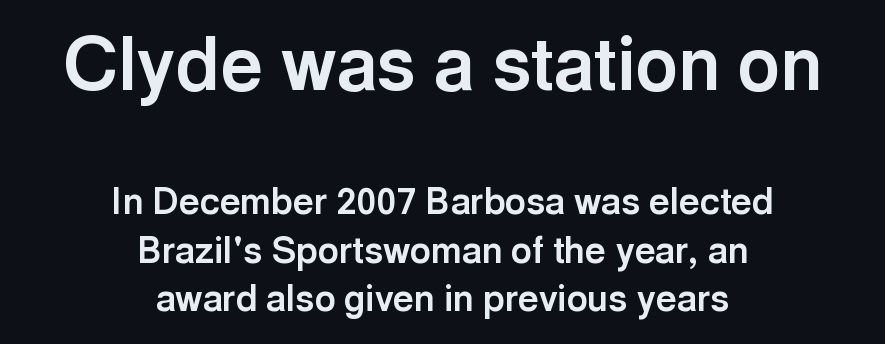
The image shows 73 px bold sans-serif type, upright; set centered, normal line spacing (1.35x), normal letter spacing, not underlined; the first (top) block is 2.03x larger; a medium x-height.
